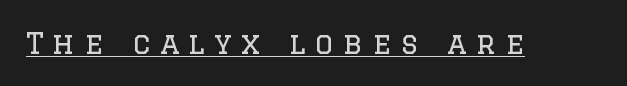
The image shows 29 px regular-weight serif type, upright; set unusually wide letter spacing (+0.33 em), underlined; low stroke contrast and a large x-height.
